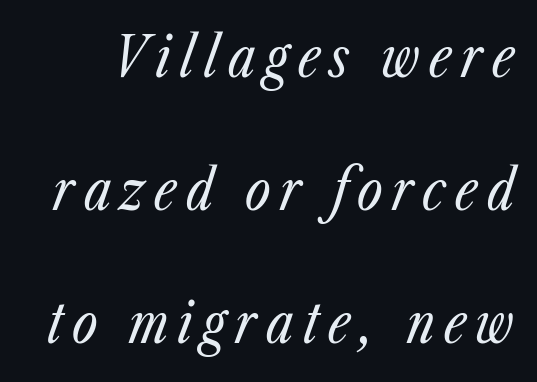
Tall strokes in this sample are angled rather than plumb. The rendering uses natural spacing where letterforms have individual widths. Stem width sits at or under what a default text font uses. The strip under each line holds only bare page. The passage shown stacks its lines with a broad gap.
